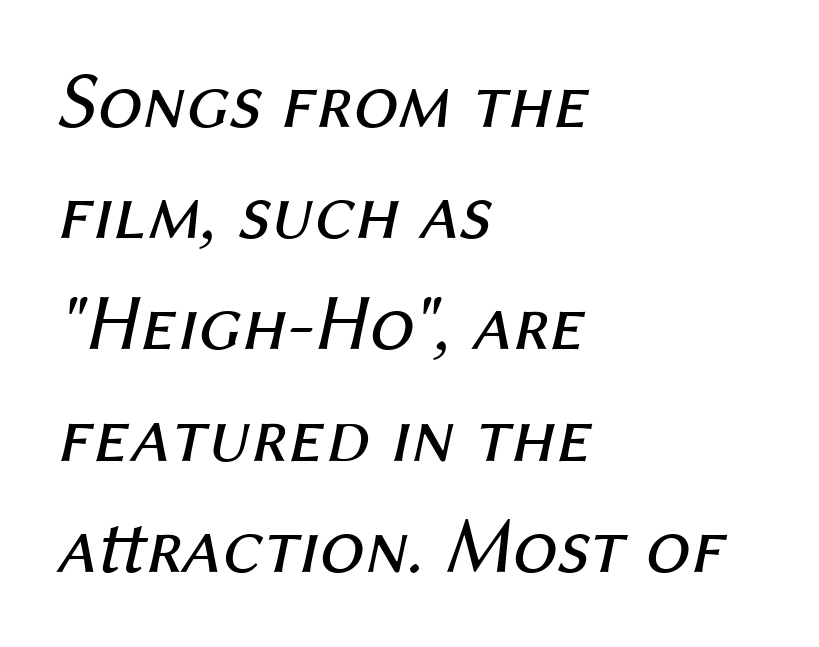
The image shows 80 px regular-weight type, italic (leaning right); set left-aligned, normal line spacing (1.39x), normal letter spacing, not underlined; medium stroke contrast and a medium x-height.
